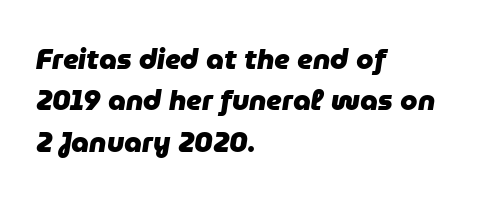
Weight: bold. A bare baseline throughout the passage. Each word holds together tightly as a unit, with standard inter-letter gaps. Every character sits at an angle, as italics do.
